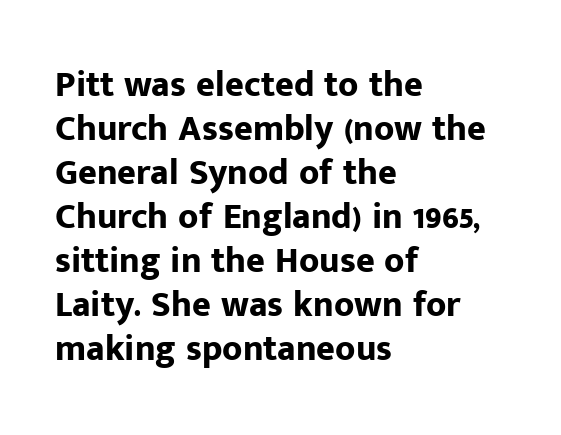
Q: Is the text bold? A: Yes.
Q: Is the text italic (slanted)? A: No, it is upright.
Q: Is the typeface a serif or a sans-serif typeface? A: Sans-serif.
Q: Is the text underlined? A: No.
Q: How is the paragraph aligned? A: Left-aligned.
Q: Is the spacing between letters normal or unusually wide? A: Normal.
Q: Width (condensed, normal, or wide)? A: Normal.
Q: Stroke contrast? A: Low.
Q: x-height? A: Medium.
Q: Monospaced? A: No.
